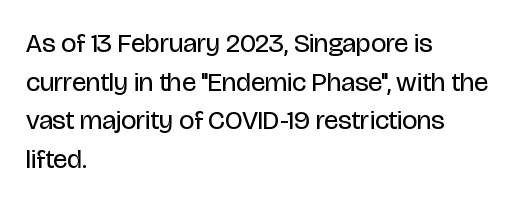
Q: Is the text bold? A: No.
Q: Is the text italic (slanted)? A: No, it is upright.
Q: Is the text underlined? A: No.
Q: How is the paragraph aligned? A: Left-aligned.
Q: Is the spacing between letters normal or unusually wide? A: Normal.
Q: Is the spacing between lines tight, normal or loose? A: Normal.
